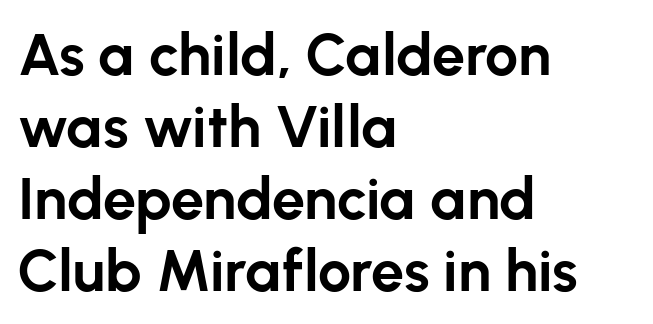
The image shows 59 px bold sans-serif type, upright; set left-aligned, line spacing 1.22x, normal letter spacing, not underlined; low stroke contrast and a medium x-height.
